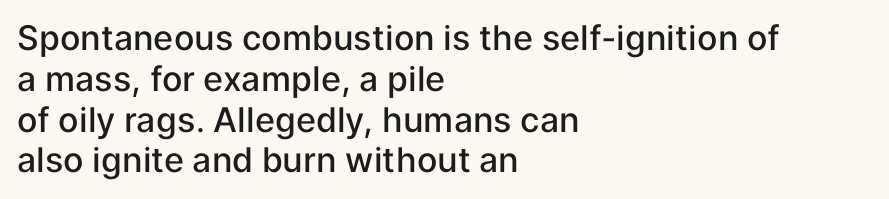
The image shows 34 px semibold sans-serif type, upright; set left-aligned, line spacing 1.2x, normal letter spacing, not underlined; low stroke contrast and a medium x-height.
